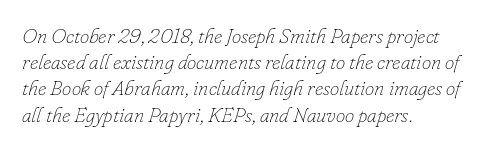
{"italic": "yes", "lean": "right", "slant_degrees": 16, "bold": "no", "underline": "no", "align": "left", "line_spacing": "normal", "line_spacing_ratio": 1.25, "letter_spacing": "normal", "letter_spacing_em": 0.0, "glyph_px": 21}
